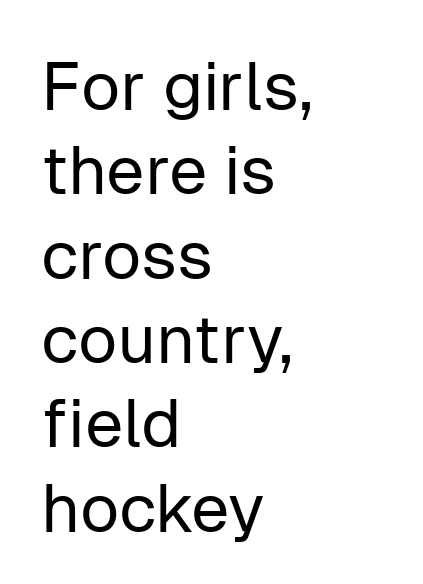
The image shows 68 px regular-weight sans-serif type, upright; set left-aligned, line spacing 1.24x, normal letter spacing, not underlined; low stroke contrast and a medium x-height.
